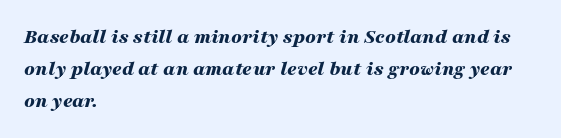
Q: Is the text bold? A: Yes.
Q: Is the text italic (slanted)? A: Yes, it leans right by about 16 degrees.
Q: Is the text underlined? A: No.
Q: How is the paragraph aligned? A: Left-aligned.
Q: Is the spacing between letters normal or unusually wide? A: Normal.
Q: Is the spacing between lines tight, normal or loose? A: Normal.
